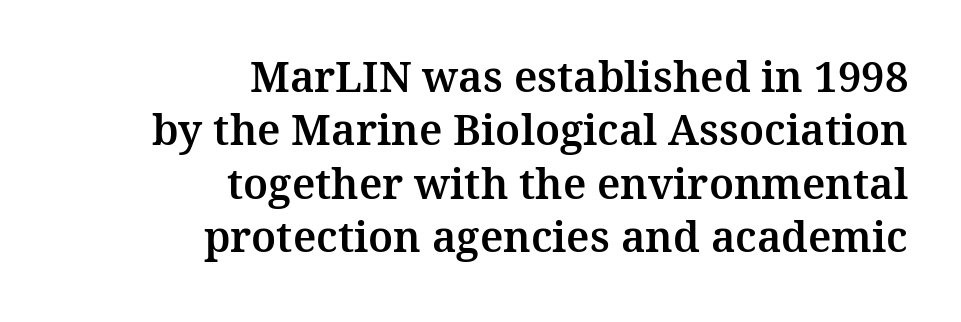
Q: Is the text italic (slanted)? A: No, it is upright.
Q: Is the typeface a serif or a sans-serif typeface? A: Serif.
Q: Is the text underlined? A: No.
Q: How is the paragraph aligned? A: Right-aligned.
Q: Is the spacing between letters normal or unusually wide? A: Normal.
Q: Is the spacing between lines tight, normal or loose? A: Normal.
Q: Width (condensed, normal, or wide)? A: Normal.
Q: Stroke contrast? A: Medium.
Q: x-height? A: Medium.
Q: Monospaced? A: No.
